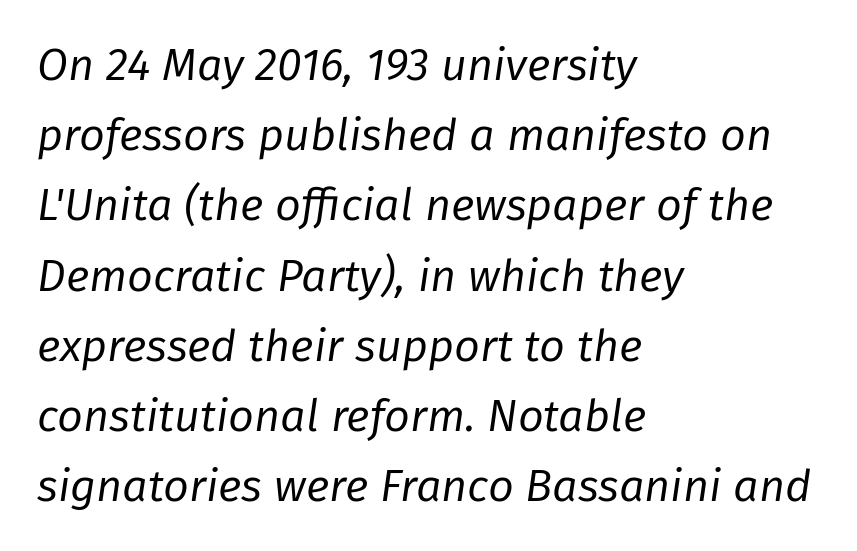
Italic? Definitely — the glyphs are oblique. If you drew a ruler down the left edge, every line would touch it. Is this a fixed-width face? No — the glyphs have proportional, varying widths. Each word holds together tightly as a unit, with standard inter-letter gaps.
